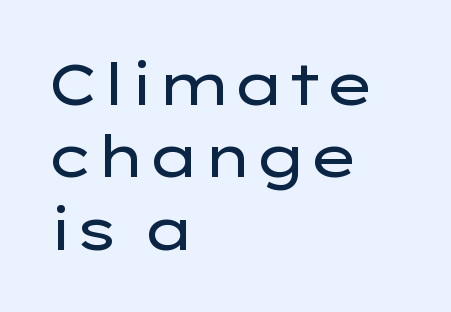
Q: Is the text bold? A: No.
Q: Is the text italic (slanted)? A: No, it is upright.
Q: Is the typeface a serif or a sans-serif typeface? A: Sans-serif.
Q: Is the text underlined? A: No.
Q: How is the paragraph aligned? A: Left-aligned.
Q: Is the spacing between letters normal or unusually wide? A: Normal.
Q: Is the spacing between lines tight, normal or loose? A: Normal.
Q: Width (condensed, normal, or wide)? A: Wide.
Q: Stroke contrast? A: Low.
Q: x-height? A: Medium.
Q: Monospaced? A: No.
